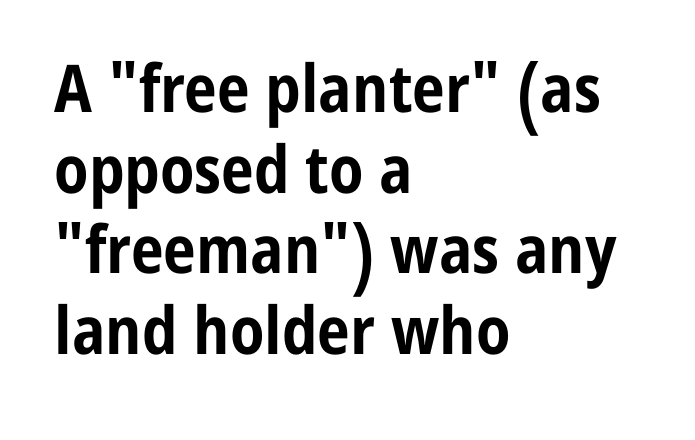
Q: Is the text bold? A: Yes.
Q: Is the text italic (slanted)? A: No, it is upright.
Q: Is the typeface a serif or a sans-serif typeface? A: Sans-serif.
Q: Is the text underlined? A: No.
Q: How is the paragraph aligned? A: Left-aligned.
Q: Is the spacing between letters normal or unusually wide? A: Normal.
Q: Width (condensed, normal, or wide)? A: Condensed.
Q: Stroke contrast? A: Low.
Q: x-height? A: Medium.
Q: Monospaced? A: No.
